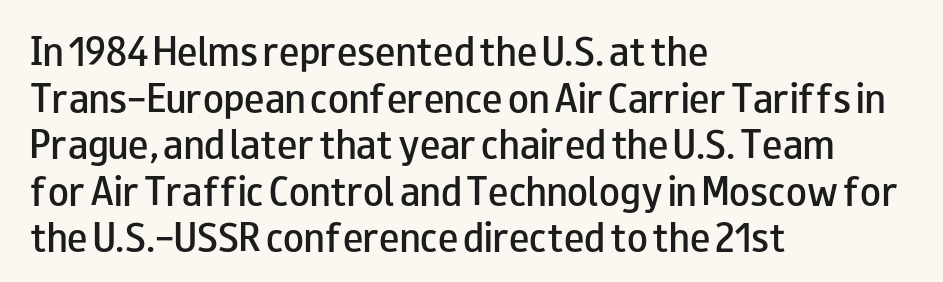
{"serif": "no", "italic": "no", "bold": "semi", "weight": "semibold", "width": "wide", "stroke_contrast": "low", "x_height": "small", "monospaced": "no", "underline": "no", "align": "left", "line_spacing": "normal", "line_spacing_ratio": 1.37, "letter_spacing": "normal", "letter_spacing_em": 0.0, "glyph_px": 34}
